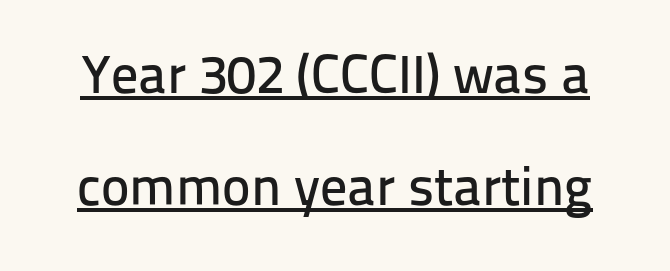
In terms of posture, this sample is upright. The rendered words wear a rule along their underside. Honestly, the rows look like they've been pulled way apart. Look at the bottom of the vertical strokes: they stop flat, with no serifs. Is the letter spacing exaggerated? No — it looks like the ordinary default.
